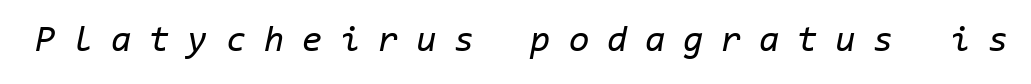
Is this a fixed-width face? Yes — each glyph sits in an identical cell. Descenders hang freely into open space. Does the lettering tilt? It does — this is italic. On a weight scale, this lands at 450 or below. Short note: letters widely spaced.
